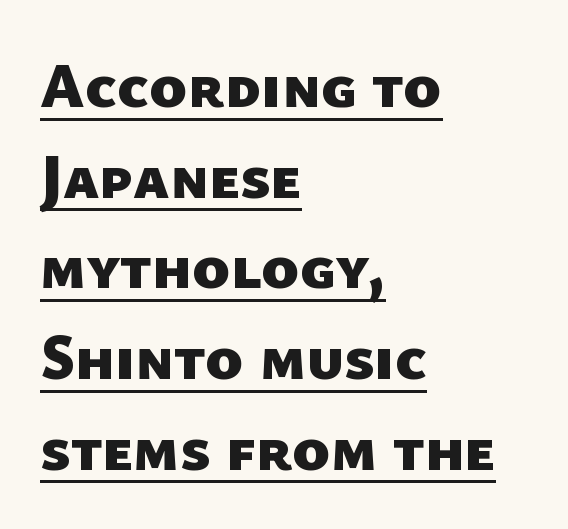
{"serif": "no", "bold": "yes", "weight": "heavy", "width": "normal", "stroke_contrast": "low", "x_height": "medium", "monospaced": "no", "underline": "yes", "align": "left", "line_spacing": "normal", "line_spacing_ratio": 1.44, "letter_spacing": "normal", "letter_spacing_em": 0.0, "glyph_px": 63}
